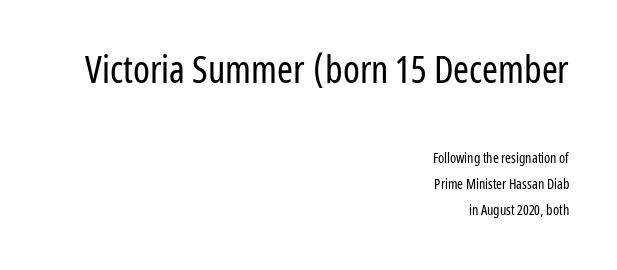
{"serif": "no", "italic": "no", "bold": "no", "weight": "regular", "width": "condensed", "stroke_contrast": "low", "x_height": "medium", "monospaced": "no", "underline": "no", "align": "right", "line_spacing_ratio": 1.88, "letter_spacing": "normal", "letter_spacing_em": 0.0, "larger_block": "first", "size_ratio": 2.71, "glyph_px": 38}
